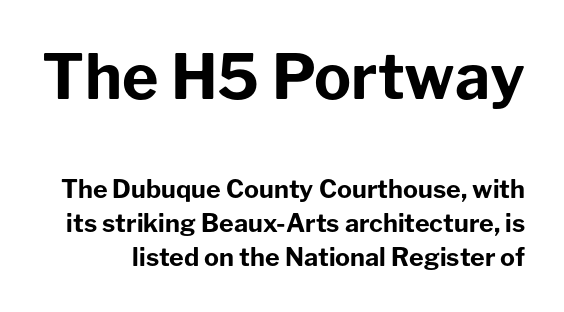
{"serif": "no", "italic": "no", "bold": "yes", "weight": "bold", "width": "normal", "stroke_contrast": "low", "x_height": "medium", "monospaced": "no", "underline": "no", "line_spacing": "normal", "line_spacing_ratio": 1.36, "letter_spacing": "normal", "letter_spacing_em": 0.0, "larger_block": "first", "size_ratio": 2.48, "glyph_px": 62}
